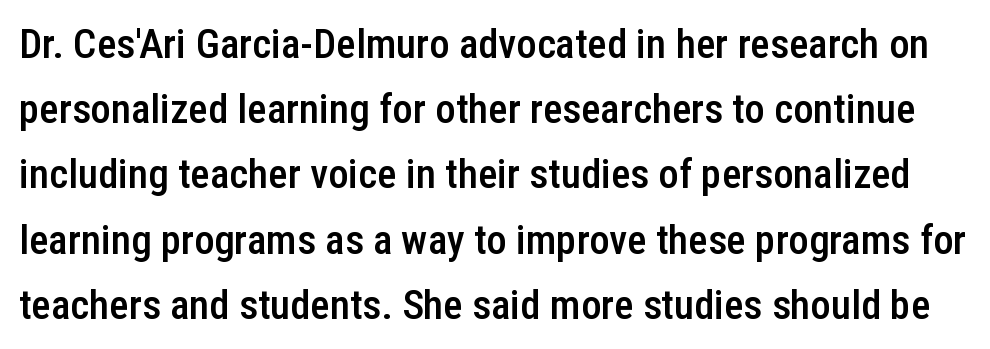
A sans-serif font was chosen for this passage. The letters stand straight up with perfectly vertical stems. The space beneath each line is pristine and unruled. What stands out about the letter spacing? Nothing — it is the standard amount.
